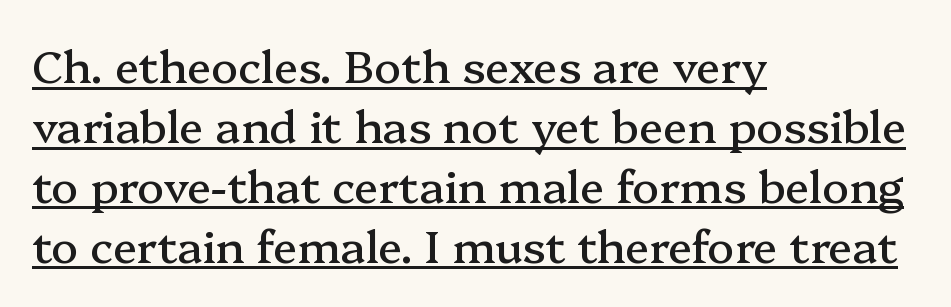
The image shows 45 px serif type, upright; set left-aligned, normal line spacing (1.33x), normal letter spacing, underlined; medium stroke contrast and a medium x-height.
